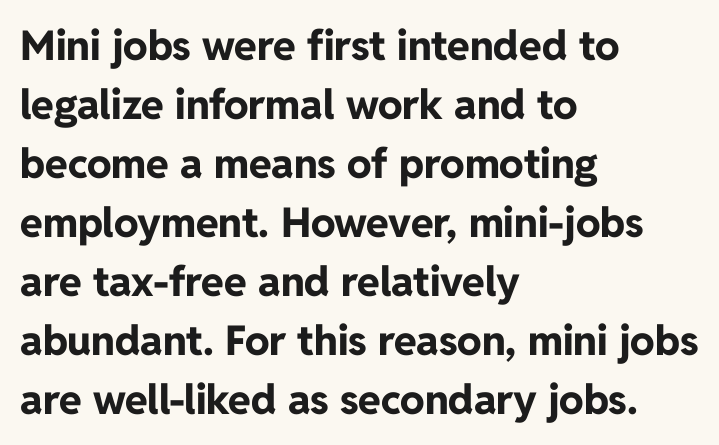
{"serif": "no", "italic": "no", "bold": "yes", "weight": "bold", "width": "normal", "stroke_contrast": "low", "x_height": "medium", "monospaced": "no", "underline": "no", "align": "left", "line_spacing": "normal", "line_spacing_ratio": 1.44, "letter_spacing": "normal", "letter_spacing_em": 0.0, "glyph_px": 41}
